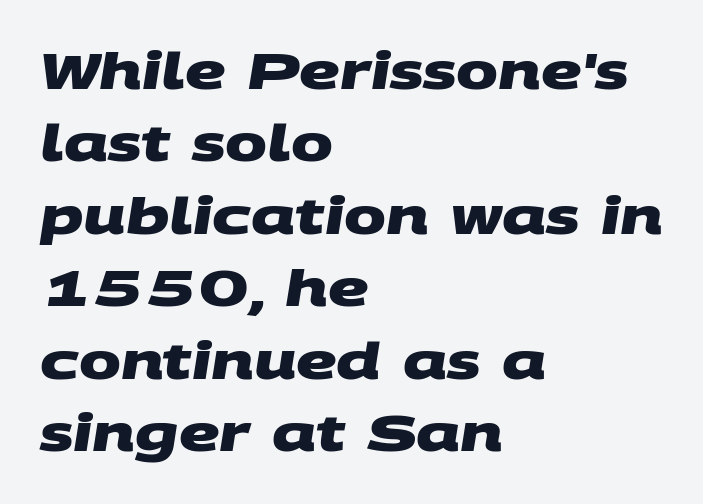
The words here are not underlined. Examine the stroke ends and you'll find no serifs. These lines are set flush left with a ragged right edge. The rows are spaced the way most documents space them.
